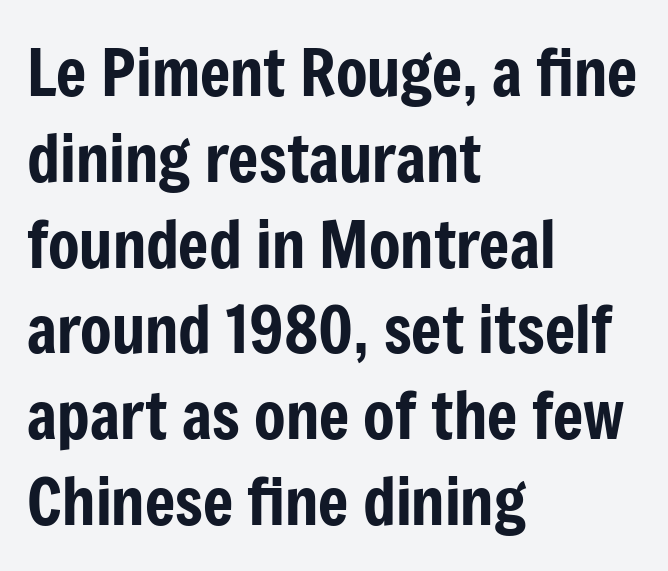
The image shows 65 px condensed sans-serif type, upright; set left-aligned, normal line spacing (1.32x), normal letter spacing, not underlined; low stroke contrast and a medium x-height.
